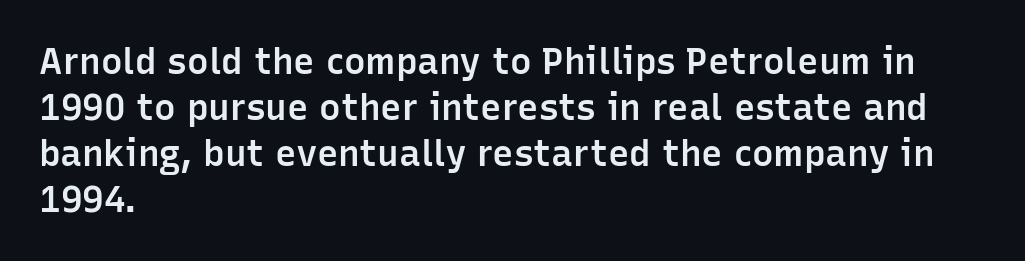
The image shows 36 px semibold sans-serif type, upright; set left-aligned, normal line spacing (1.28x), normal letter spacing, not underlined; low stroke contrast and a medium x-height.
